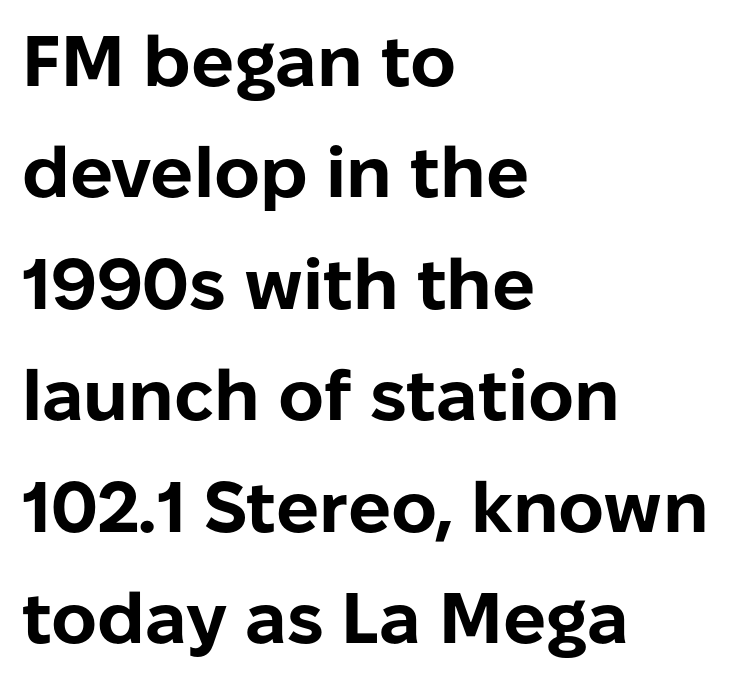
The image shows 71 px bold sans-serif type, upright; set left-aligned, normal line spacing (1.57x), normal letter spacing, not underlined; low stroke contrast and a medium x-height.
